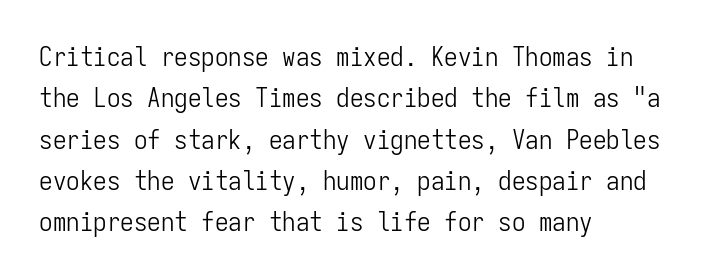
In terms of leading, this rendering sits right in the middle. The lettering stays uniformly vertical, giving the passage a roman look. Decoration check: the copy has no underline. The passage shown is not bold in any degree. How are the letters spaced? Ordinarily, with no added tracking.
